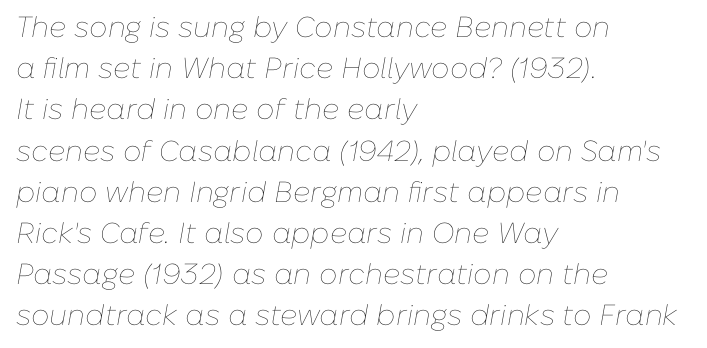
Q: Is the text bold? A: No.
Q: Is the text italic (slanted)? A: Yes, it leans right by about 10 degrees.
Q: Is the text underlined? A: No.
Q: How is the paragraph aligned? A: Left-aligned.
Q: Is the spacing between letters normal or unusually wide? A: Normal.
Q: Is the spacing between lines tight, normal or loose? A: Normal.
Q: Width (condensed, normal, or wide)? A: Normal.
Q: Stroke contrast? A: Low.
Q: x-height? A: Medium.
Q: Monospaced? A: No.
